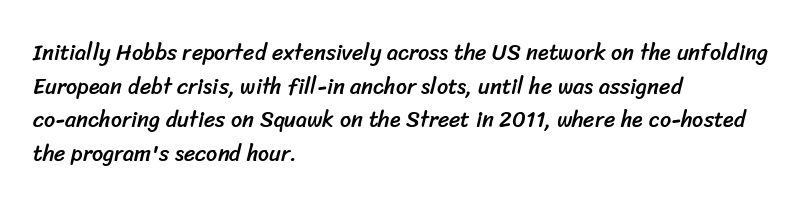
Q: Is the text underlined? A: No.
Q: How is the paragraph aligned? A: Left-aligned.
Q: Is the spacing between letters normal or unusually wide? A: Normal.
Q: Is the spacing between lines tight, normal or loose? A: Normal.
